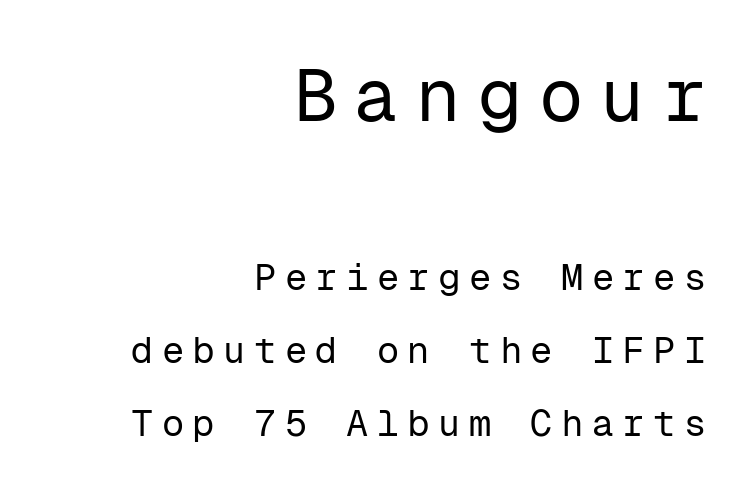
The image shows 74 px regular-weight sans-serif type, upright, monospaced; set right-aligned, loose line spacing (1.98x), unusually wide letter spacing (+0.23 em), not underlined; the first (top) block is 2.0x larger; low stroke contrast and a medium x-height.
